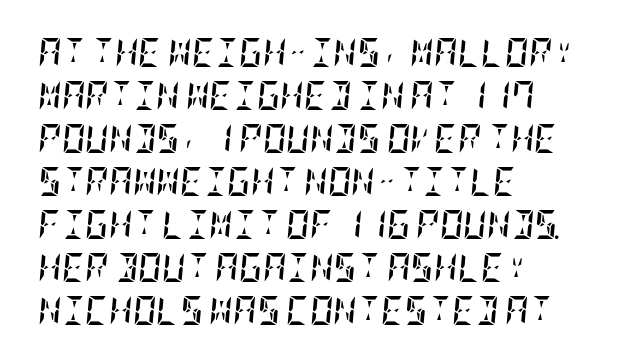
Anything drawn beneath the words? Only blank space. Caption: multi-line text, flush left, ragged right. Words appear dense and cohesive because spacing is normal. A typesetter would call this leading conventional body-copy spacing. Look at the stroke-to-counter ratio: heavy, a bold. This is oblique type, the kind used for emphasis or titles.
